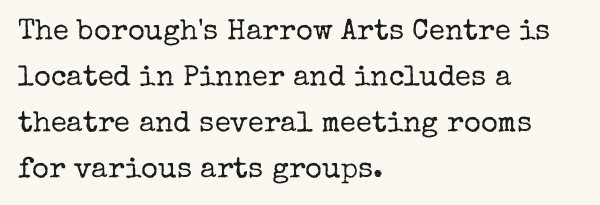
Words appear dense and cohesive because spacing is normal. The line-height multiplier appears to be the usual default. The type family on display is of the serif kind. The passage shown is not bold in any degree.
